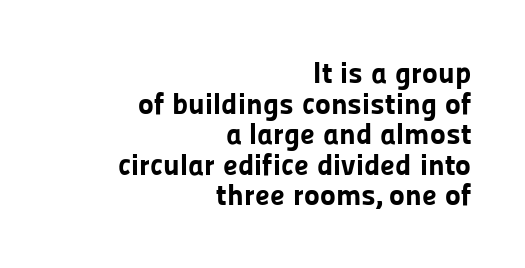
The image shows 30 px bold sans-serif type, upright; set right-aligned, tight line spacing (1.02x), normal letter spacing, not underlined; low stroke contrast and a medium x-height.
